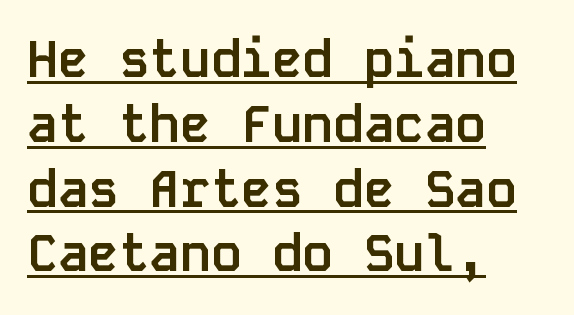
{"serif": "no", "italic": "no", "bold": "yes", "weight": "semibold", "width": "normal", "stroke_contrast": "low", "x_height": "large", "monospaced": "yes", "underline": "yes", "align": "left", "line_spacing": "normal", "line_spacing_ratio": 1.27, "letter_spacing": "normal", "letter_spacing_em": 0.0, "glyph_px": 51}
